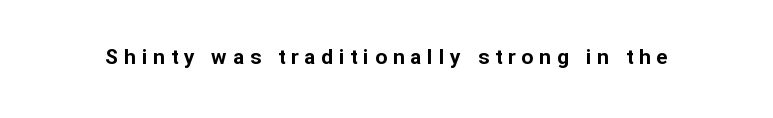
Q: Is the text bold? A: Yes.
Q: Is the text italic (slanted)? A: No, it is upright.
Q: Is the text underlined? A: No.
Q: Is the spacing between letters normal or unusually wide? A: Unusually wide.
